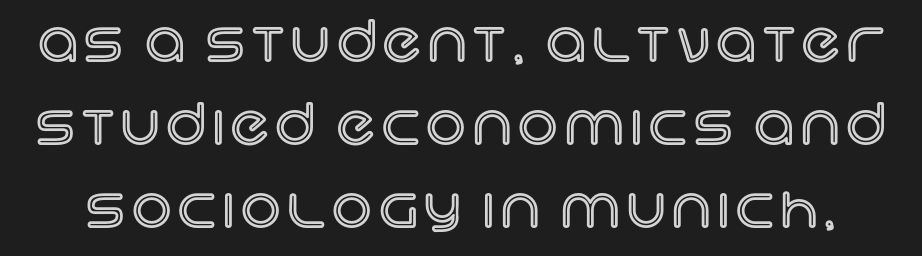
Q: Is the text italic (slanted)? A: No, it is upright.
Q: Is the text underlined? A: No.
Q: Is the spacing between lines tight, normal or loose? A: Normal.
Q: Width (condensed, normal, or wide)? A: Normal.
Q: x-height? A: Large.
Q: Monospaced? A: No.
